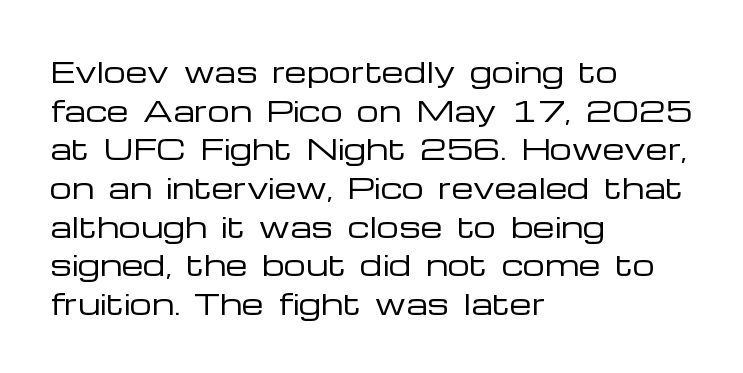
{"serif": "no", "italic": "no", "bold": "no", "weight": "regular", "width": "wide", "stroke_contrast": "low", "x_height": "medium", "monospaced": "no", "underline": "no", "align": "left", "line_spacing": "normal", "line_spacing_ratio": 1.38, "letter_spacing": "normal", "letter_spacing_em": 0.0, "glyph_px": 28}
